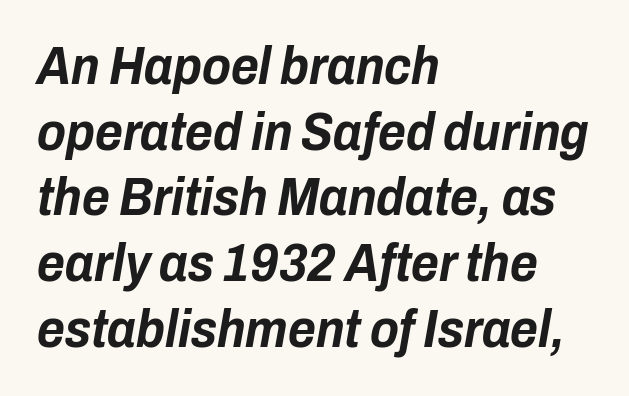
{"italic": "yes", "lean": "right", "slant_degrees": 10, "bold": "yes", "weight": "bold", "width": "condensed", "stroke_contrast": "low", "x_height": "medium", "monospaced": "no", "underline": "no", "align": "left", "line_spacing_ratio": 1.24, "letter_spacing": "normal", "letter_spacing_em": 0.0, "glyph_px": 53}
